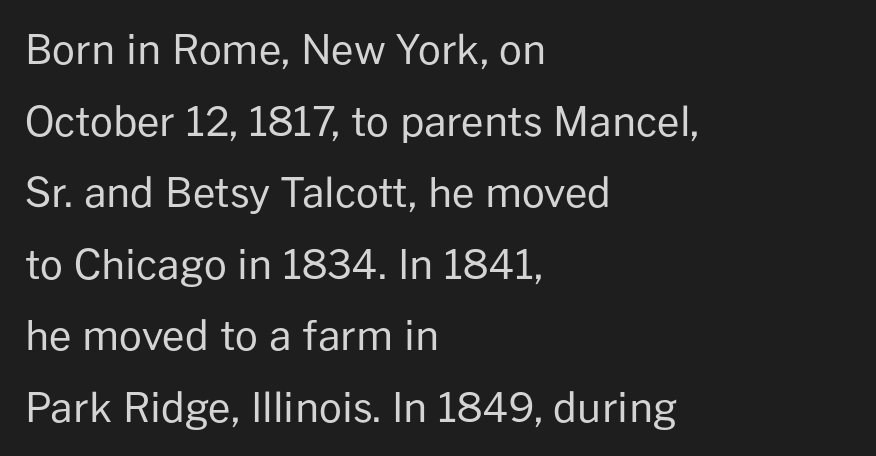
Vertical strokes here are truly vertical. This sample uses plain, unmodified letter spacing. The ragged edge is on the right, which tells us the setting is flush left. Stems here are at most as thick as an everyday book face. The characters display no serif detailing; their extremities are plain. Nobody drew a line under any word here.
